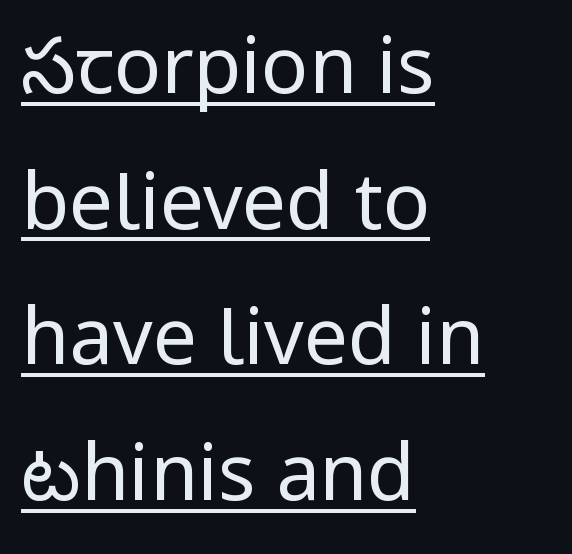
The image shows 78 px regular-weight sans-serif type, upright; set left-aligned, line spacing 1.74x, normal letter spacing, underlined; low stroke contrast and a medium x-height.
